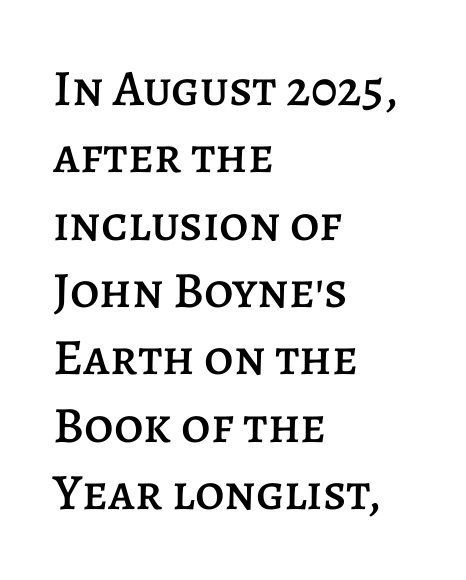
Q: Is the text italic (slanted)? A: No, it is upright.
Q: Is the text underlined? A: No.
Q: How is the paragraph aligned? A: Left-aligned.
Q: Is the spacing between letters normal or unusually wide? A: Normal.
Q: Is the spacing between lines tight, normal or loose? A: Normal.
Q: Width (condensed, normal, or wide)? A: Normal.
Q: Stroke contrast? A: Low.
Q: x-height? A: Large.
Q: Monospaced? A: No.
